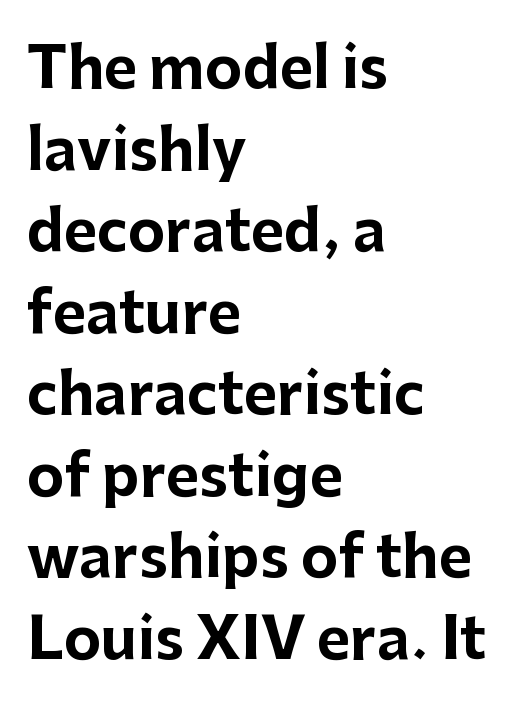
Q: Is the text bold? A: Yes.
Q: Is the text italic (slanted)? A: No, it is upright.
Q: Is the typeface a serif or a sans-serif typeface? A: Sans-serif.
Q: Is the text underlined? A: No.
Q: How is the paragraph aligned? A: Left-aligned.
Q: Is the spacing between letters normal or unusually wide? A: Normal.
Q: Is the spacing between lines tight, normal or loose? A: Normal.
Q: Width (condensed, normal, or wide)? A: Normal.
Q: Stroke contrast? A: Low.
Q: x-height? A: Medium.
Q: Monospaced? A: No.
